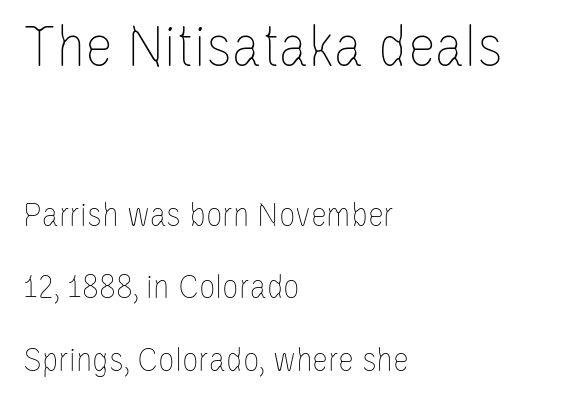
Q: Is the text bold? A: No.
Q: Is the text italic (slanted)? A: No, it is upright.
Q: Is the text underlined? A: No.
Q: How is the paragraph aligned? A: Left-aligned.
Q: Is the spacing between letters normal or unusually wide? A: Normal.
Q: Is the spacing between lines tight, normal or loose? A: Loose.
Q: Which block of text is set in a larger size, the first (top) or the second (bottom)? A: The first (top) one.
Q: Width (condensed, normal, or wide)? A: Condensed.
Q: Stroke contrast? A: Low.
Q: x-height? A: Large.
Q: Monospaced? A: No.
